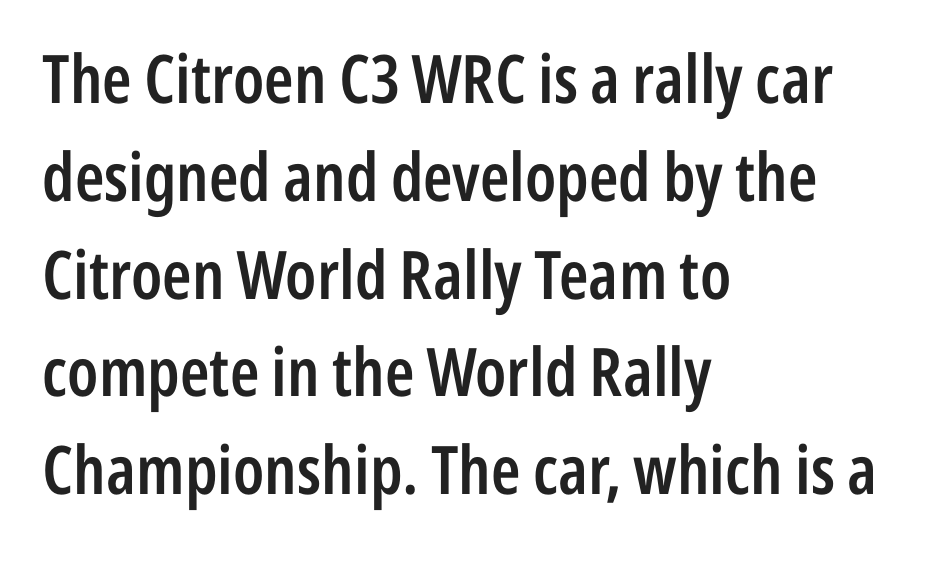
The image shows 67 px semibold, condensed sans-serif type, upright; set left-aligned, normal line spacing (1.46x), normal letter spacing, not underlined; low stroke contrast and a medium x-height.
